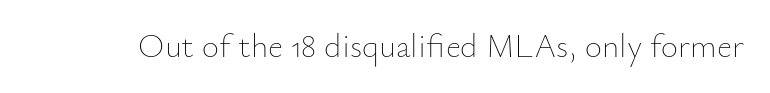
{"italic": "no", "bold": "no", "weight": "thin", "width": "normal", "stroke_contrast": "low", "x_height": "small", "monospaced": "no", "underline": "no", "letter_spacing": "normal", "letter_spacing_em": 0.0, "glyph_px": 33}
